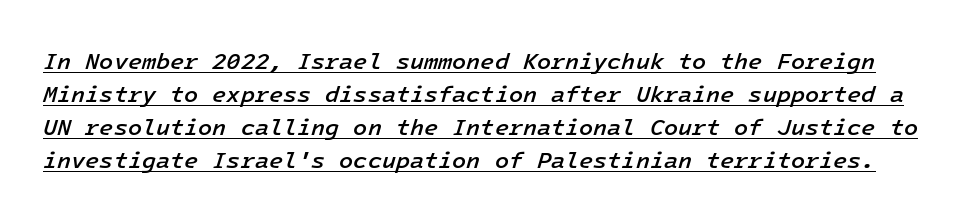
Q: Is the text bold? A: Semi-bold.
Q: Is the text italic (slanted)? A: Yes, it leans right by about 16 degrees.
Q: Is the text underlined? A: Yes.
Q: Is the spacing between letters normal or unusually wide? A: Normal.
Q: Is the spacing between lines tight, normal or loose? A: Normal.
